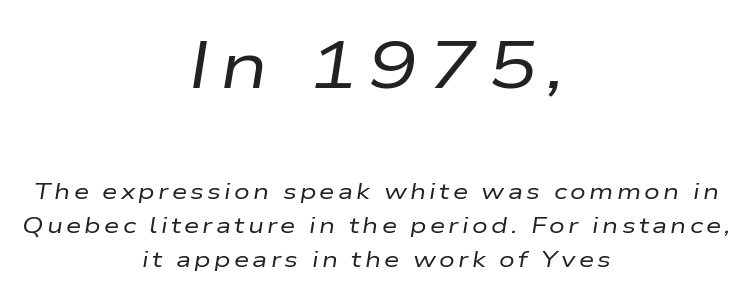
Q: Is the text bold? A: No.
Q: Is the text italic (slanted)? A: Yes, it leans right by about 9 degrees.
Q: Is the text underlined? A: No.
Q: How is the paragraph aligned? A: Centered.
Q: Is the spacing between lines tight, normal or loose? A: Normal.
Q: Which block of text is set in a larger size, the first (top) or the second (bottom)? A: The first (top) one.
Q: Width (condensed, normal, or wide)? A: Wide.
Q: Stroke contrast? A: Low.
Q: x-height? A: Medium.
Q: Monospaced? A: No.
